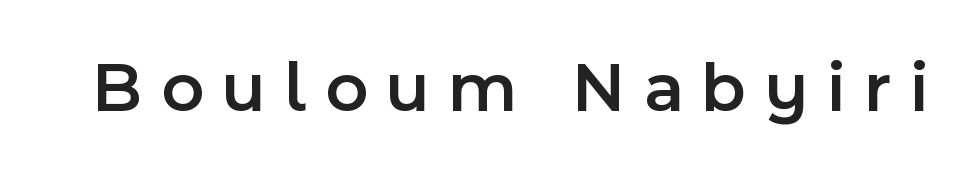
{"serif": "no", "italic": "no", "bold": "semi", "weight": "semibold", "width": "normal", "x_height": "medium", "monospaced": "no", "underline": "no", "letter_spacing": "wide", "letter_spacing_em": 0.25, "glyph_px": 72}
